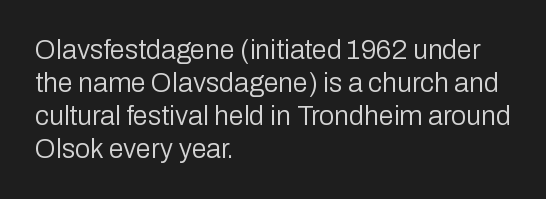
The image shows 27 px text type, upright; set left-aligned, line spacing 1.22x, normal letter spacing, not underlined.
